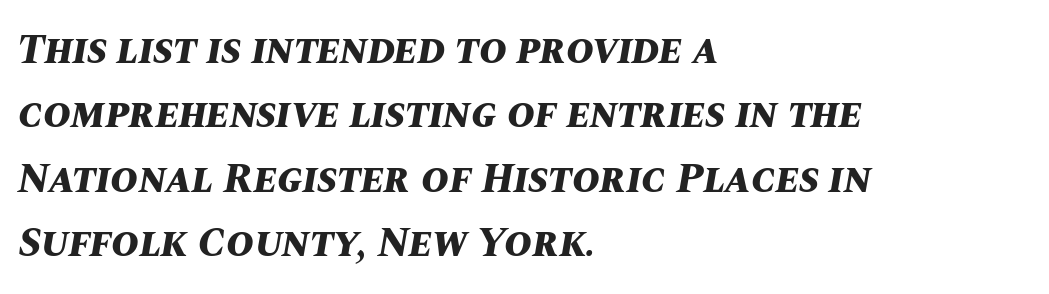
The image shows 42 px bold type, italic (leaning right); set left-aligned, normal line spacing (1.53x), normal letter spacing, not underlined; medium stroke contrast and a large x-height.
